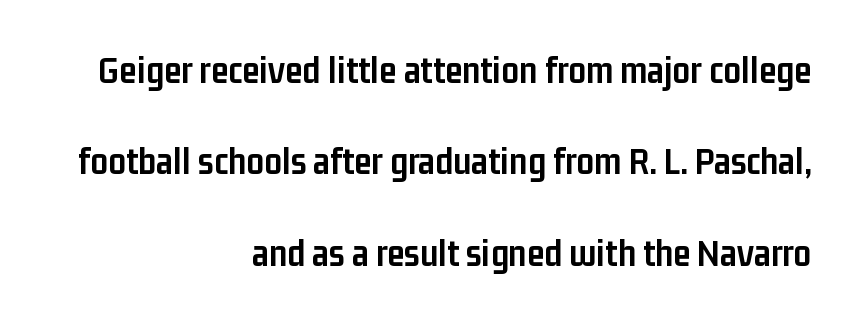
Q: Is the text bold? A: Yes.
Q: Is the text italic (slanted)? A: No, it is upright.
Q: Is the typeface a serif or a sans-serif typeface? A: Sans-serif.
Q: Is the text underlined? A: No.
Q: How is the paragraph aligned? A: Right-aligned.
Q: Is the spacing between letters normal or unusually wide? A: Normal.
Q: Is the spacing between lines tight, normal or loose? A: Loose.
Q: Width (condensed, normal, or wide)? A: Condensed.
Q: Stroke contrast? A: Low.
Q: x-height? A: Medium.
Q: Monospaced? A: No.
